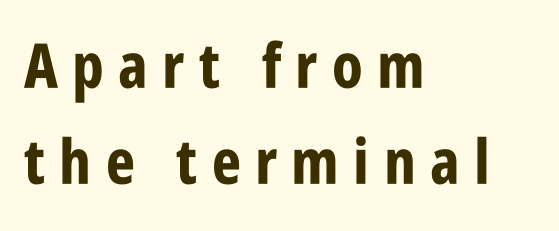
Q: Is the text bold? A: Yes.
Q: Is the text italic (slanted)? A: No, it is upright.
Q: Is the typeface a serif or a sans-serif typeface? A: Sans-serif.
Q: Is the text underlined? A: No.
Q: How is the paragraph aligned? A: Left-aligned.
Q: Is the spacing between letters normal or unusually wide? A: Unusually wide.
Q: Is the spacing between lines tight, normal or loose? A: Normal.
Q: Width (condensed, normal, or wide)? A: Condensed.
Q: Stroke contrast? A: Low.
Q: x-height? A: Large.
Q: Monospaced? A: No.
